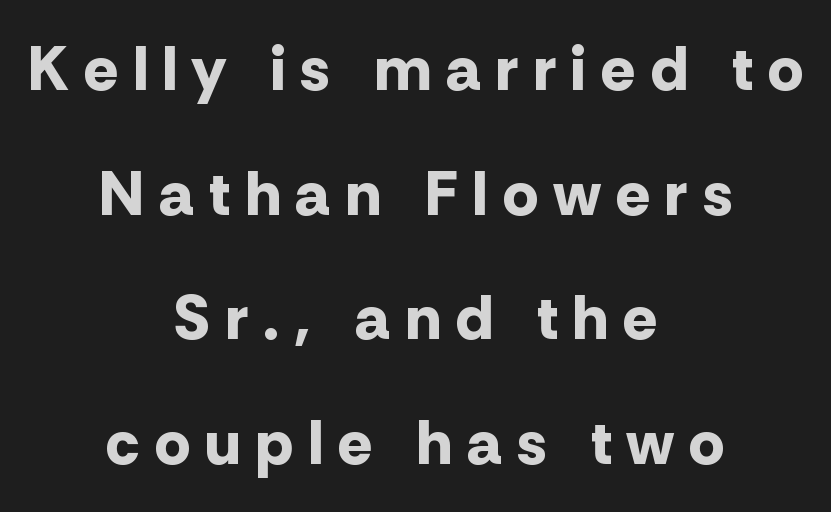
Q: Is the text bold? A: Yes.
Q: Is the text italic (slanted)? A: No, it is upright.
Q: Is the typeface a serif or a sans-serif typeface? A: Sans-serif.
Q: Is the text underlined? A: No.
Q: How is the paragraph aligned? A: Centered.
Q: Is the spacing between letters normal or unusually wide? A: Unusually wide.
Q: Is the spacing between lines tight, normal or loose? A: Loose.
Q: Width (condensed, normal, or wide)? A: Normal.
Q: Stroke contrast? A: Low.
Q: x-height? A: Medium.
Q: Monospaced? A: No.
